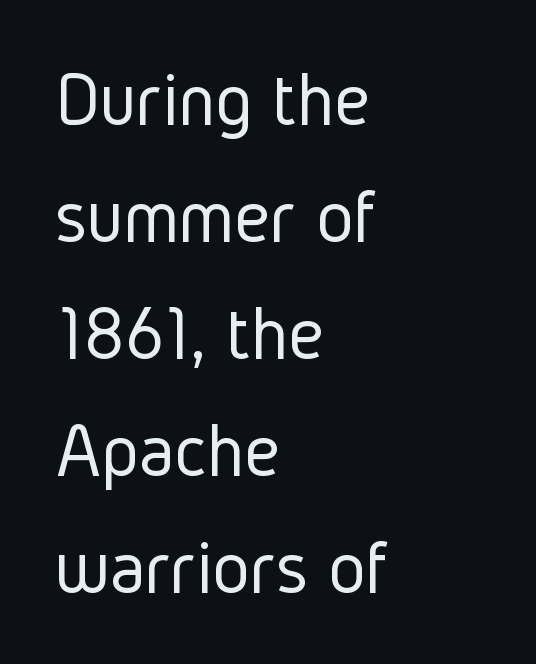
{"serif": "no", "italic": "no", "bold": "no", "weight": "light", "width": "condensed", "stroke_contrast": "low", "x_height": "medium", "monospaced": "no", "underline": "no", "align": "left", "line_spacing": "normal", "line_spacing_ratio": 1.48, "letter_spacing": "normal", "letter_spacing_em": 0.0, "glyph_px": 79}
